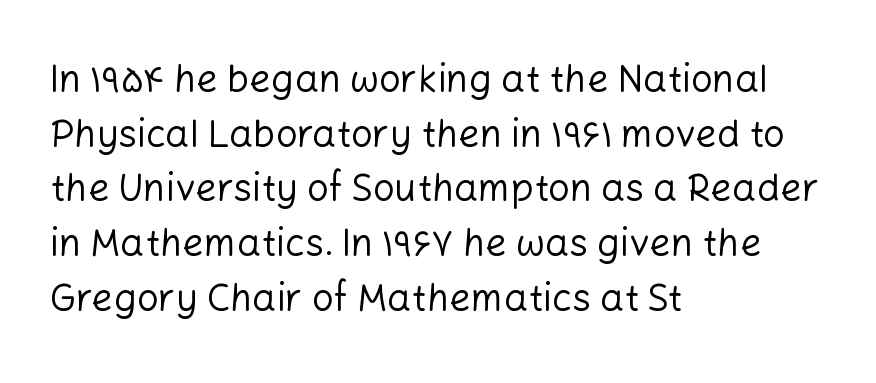
{"serif": "no", "italic": "no", "bold": "no", "weight": "regular", "width": "normal", "stroke_contrast": "low", "x_height": "medium", "monospaced": "no", "underline": "no", "align": "left", "line_spacing": "normal", "line_spacing_ratio": 1.44, "letter_spacing": "normal", "letter_spacing_em": 0.0, "glyph_px": 38}
